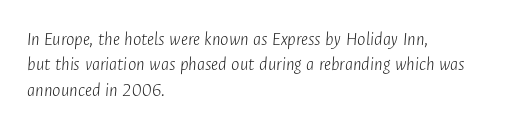
The image shows 20 px text type, italic (leaning right); set left-aligned, normal line spacing (1.27x), normal letter spacing, not underlined.
